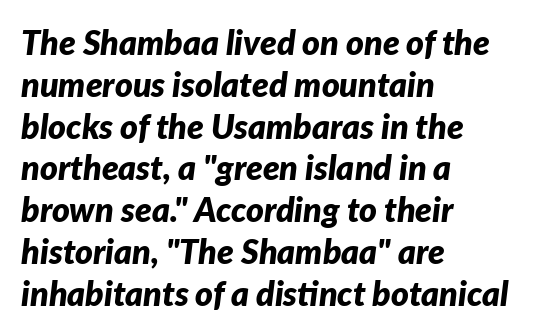
The image shows 34 px bold type, italic (leaning right); set left-aligned, line spacing 1.23x, normal letter spacing, not underlined; low stroke contrast and a medium x-height.
